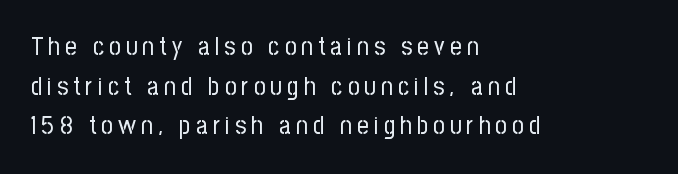
Q: Is the text bold? A: No.
Q: Is the text italic (slanted)? A: No, it is upright.
Q: Is the text underlined? A: No.
Q: How is the paragraph aligned? A: Left-aligned.
Q: Is the spacing between letters normal or unusually wide? A: Unusually wide.
Q: Is the spacing between lines tight, normal or loose? A: Normal.
